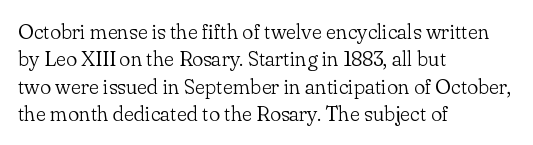
The image shows 21 px text type, upright; set left-aligned, normal line spacing (1.3x), normal letter spacing, not underlined.
